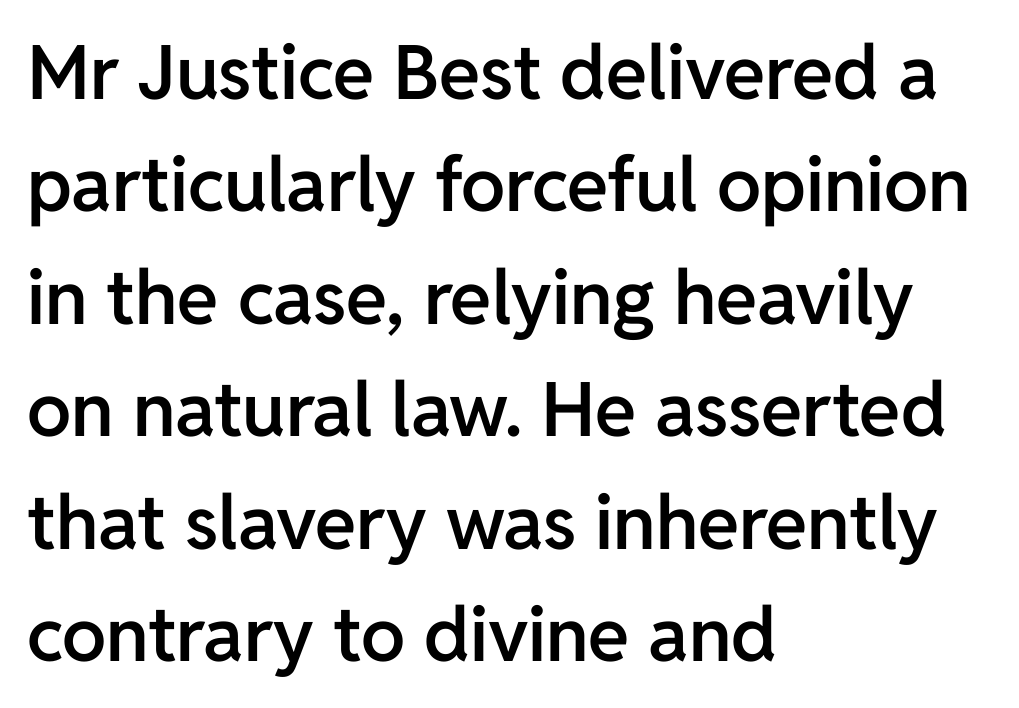
Q: Is the text bold? A: Semi-bold.
Q: Is the text italic (slanted)? A: No, it is upright.
Q: Is the typeface a serif or a sans-serif typeface? A: Sans-serif.
Q: Is the text underlined? A: No.
Q: How is the paragraph aligned? A: Left-aligned.
Q: Is the spacing between letters normal or unusually wide? A: Normal.
Q: Is the spacing between lines tight, normal or loose? A: Normal.
Q: Width (condensed, normal, or wide)? A: Normal.
Q: Stroke contrast? A: Low.
Q: x-height? A: Medium.
Q: Monospaced? A: No.
